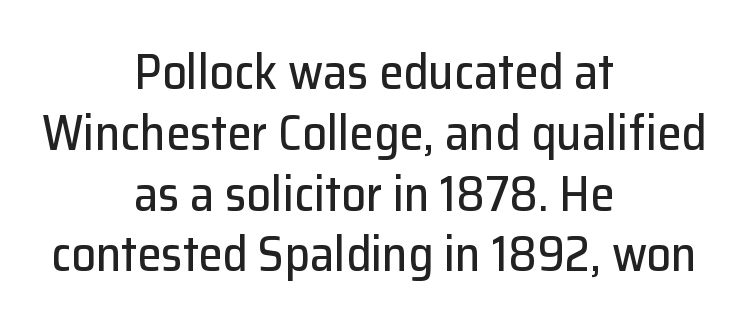
The image shows 49 px sans-serif type, upright; set centered, line spacing 1.24x, normal letter spacing, not underlined; low stroke contrast and a medium x-height.
